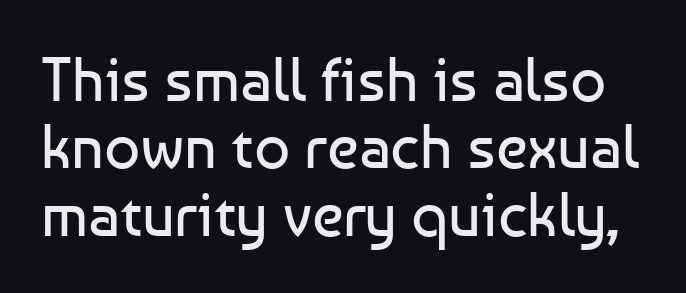
The image shows 63 px regular-weight sans-serif type, upright; set tight line spacing (1.07x), normal letter spacing, not underlined; low stroke contrast and a medium x-height.
